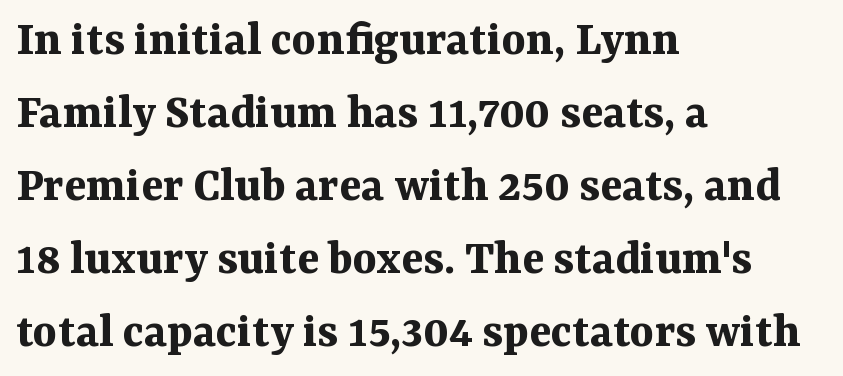
Q: Is the text bold? A: Yes.
Q: Is the text italic (slanted)? A: No, it is upright.
Q: Is the typeface a serif or a sans-serif typeface? A: Serif.
Q: Is the text underlined? A: No.
Q: How is the paragraph aligned? A: Left-aligned.
Q: Is the spacing between letters normal or unusually wide? A: Normal.
Q: Is the spacing between lines tight, normal or loose? A: Normal.
Q: Width (condensed, normal, or wide)? A: Normal.
Q: Stroke contrast? A: Medium.
Q: x-height? A: Medium.
Q: Monospaced? A: No.
